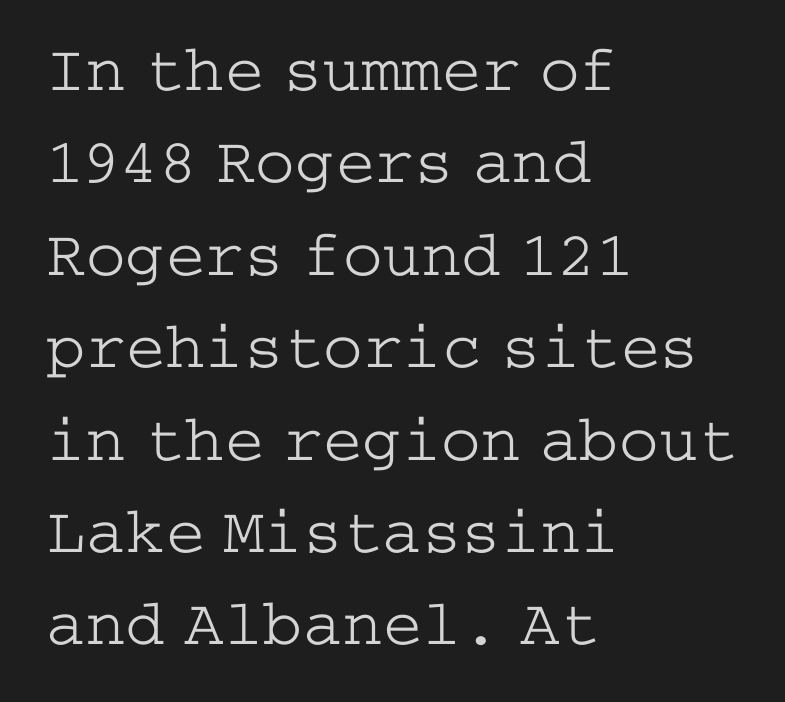
The image shows 66 px light, wide serif type, upright; set left-aligned, normal line spacing (1.4x), normal letter spacing, not underlined; low stroke contrast and a medium x-height.
